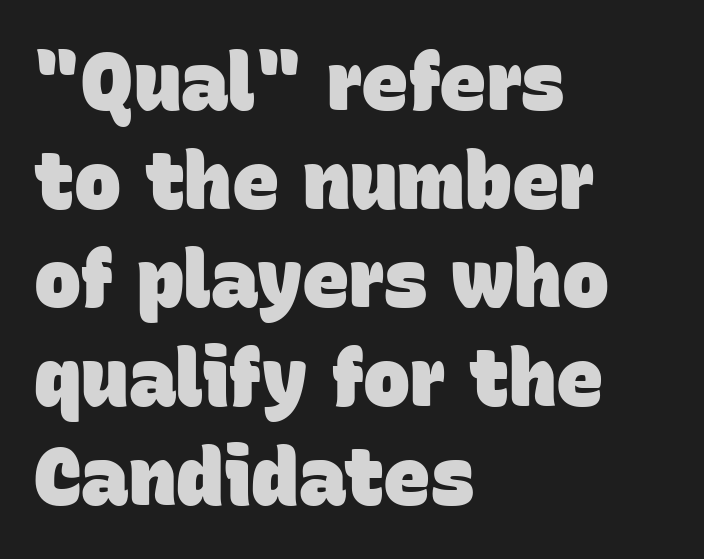
Line starts are locked; line ends wander. The rendering uses natural spacing where letterforms have individual widths. Compared with an ordinary text face, these strokes are far heavier — a full bold. The tracking reads as untouched default to a designer's eye. Quick note: interline space is typical.
